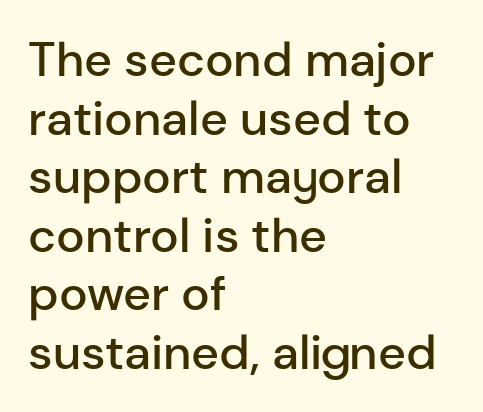
{"serif": "no", "italic": "no", "bold": "semi", "weight": "semibold", "width": "normal", "stroke_contrast": "low", "x_height": "medium", "monospaced": "no", "underline": "no", "align": "left", "line_spacing_ratio": 1.22, "letter_spacing": "normal", "letter_spacing_em": 0.0, "glyph_px": 48}
